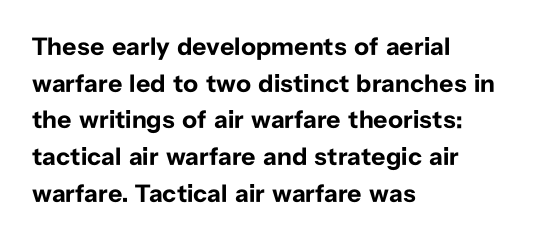
The image shows 25 px bold type, upright; set left-aligned, normal line spacing (1.47x), normal letter spacing, not underlined.
